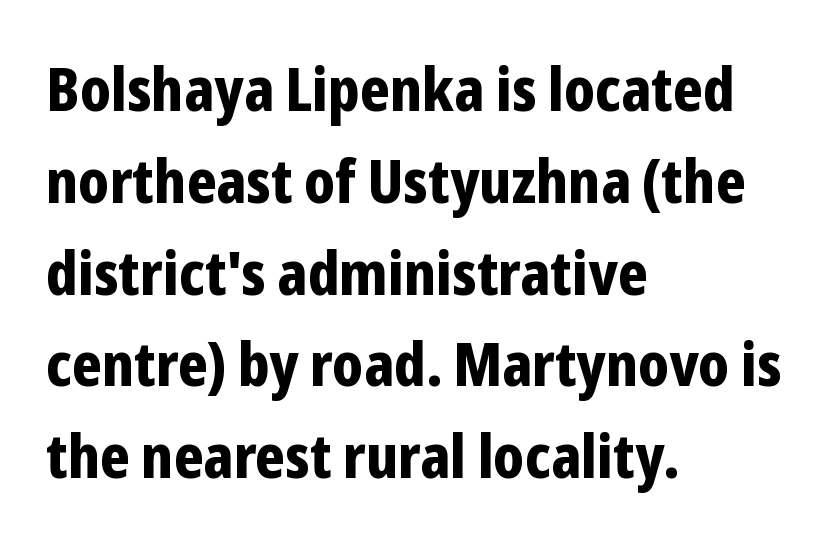
The image shows 60 px bold, condensed sans-serif type, upright; set left-aligned, normal line spacing (1.53x), normal letter spacing, not underlined; low stroke contrast and a medium x-height.
